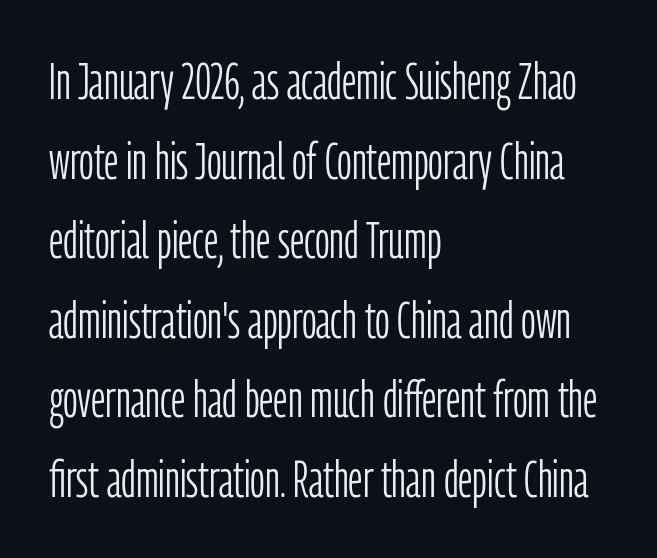
Q: Is the text bold? A: No.
Q: Is the text italic (slanted)? A: No, it is upright.
Q: Is the typeface a serif or a sans-serif typeface? A: Sans-serif.
Q: Is the text underlined? A: No.
Q: How is the paragraph aligned? A: Left-aligned.
Q: Is the spacing between letters normal or unusually wide? A: Normal.
Q: Is the spacing between lines tight, normal or loose? A: Normal.
Q: Width (condensed, normal, or wide)? A: Condensed.
Q: Stroke contrast? A: Low.
Q: x-height? A: Medium.
Q: Monospaced? A: No.
